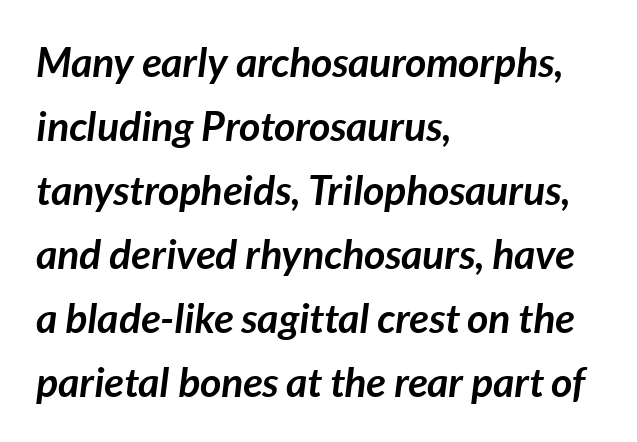
The image shows 41 px semibold type, italic (leaning right); set left-aligned, normal line spacing (1.56x), normal letter spacing, not underlined; low stroke contrast and a medium x-height.
